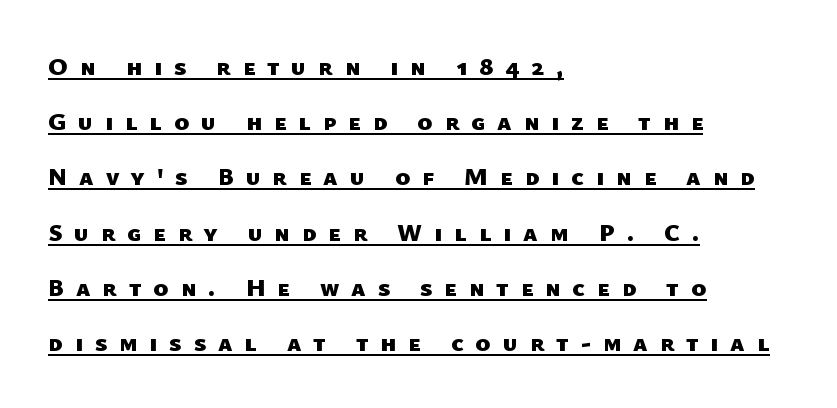
{"bold": "yes", "underline": "yes", "align": "left", "line_spacing": "loose", "line_spacing_ratio": 2.21, "letter_spacing": "wide", "letter_spacing_em": 0.48, "glyph_px": 25}
